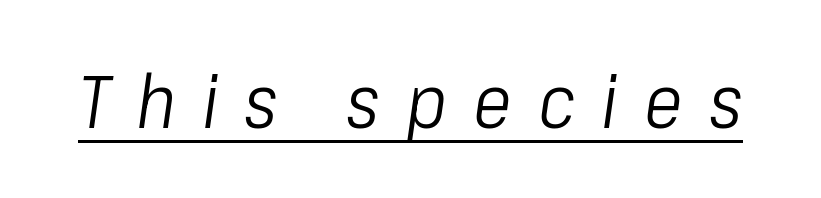
{"italic": "yes", "lean": "right", "slant_degrees": 8, "bold": "no", "weight": "light", "width": "condensed", "stroke_contrast": "low", "x_height": "medium", "monospaced": "no", "underline": "yes", "letter_spacing": "wide", "letter_spacing_em": 0.35, "glyph_px": 74}
